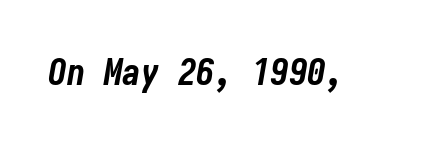
Tracking value appears to be zero — textbook default spacing. The baseline area is clear. Plenty of ink on the page — the face is bold. This is oblique type, the kind used for emphasis or titles.
